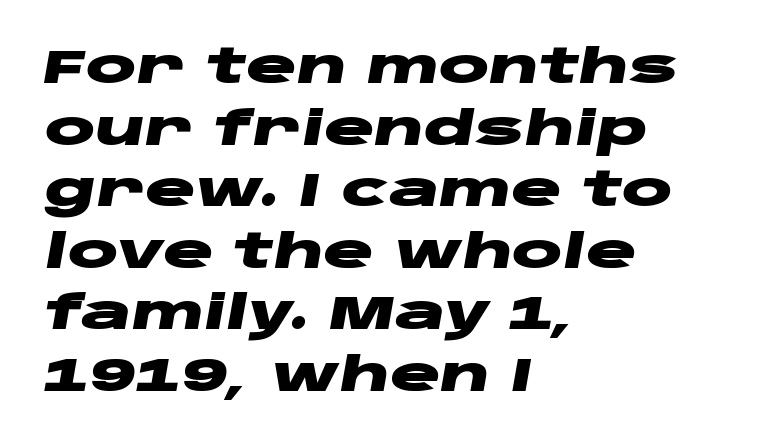
{"italic": "yes", "lean": "right", "slant_degrees": 10, "bold": "yes", "weight": "heavy", "width": "wide", "stroke_contrast": "low", "x_height": "large", "monospaced": "no", "underline": "no", "align": "left", "line_spacing": "normal", "line_spacing_ratio": 1.31, "letter_spacing": "normal", "letter_spacing_em": 0.0, "glyph_px": 47}
